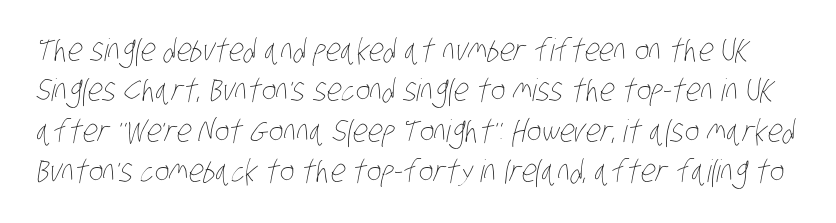
The image shows 31 px thin, condensed type; set normal line spacing (1.3x), normal letter spacing, not underlined; low stroke contrast and a large x-height.
